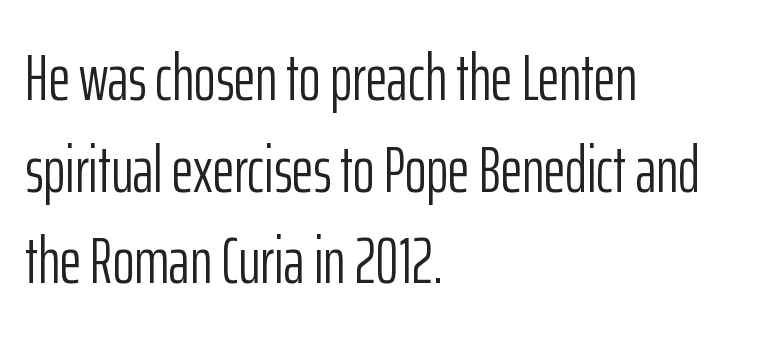
Q: Is the text bold? A: No.
Q: Is the text italic (slanted)? A: No, it is upright.
Q: Is the typeface a serif or a sans-serif typeface? A: Sans-serif.
Q: Is the text underlined? A: No.
Q: How is the paragraph aligned? A: Left-aligned.
Q: Is the spacing between letters normal or unusually wide? A: Normal.
Q: Is the spacing between lines tight, normal or loose? A: Normal.
Q: Width (condensed, normal, or wide)? A: Condensed.
Q: Stroke contrast? A: Low.
Q: x-height? A: Medium.
Q: Monospaced? A: No.
